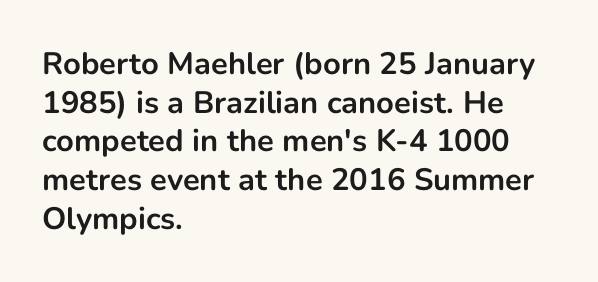
In CSS terms this would be text-align: left. A full-strength bold gives these letters their thick strokes. The rendering keeps characters at their native spacing. Stroke terminals: plain, sans-serif. Posture: straight, roman, zero tilt. Decoration check: the copy has no underline.
